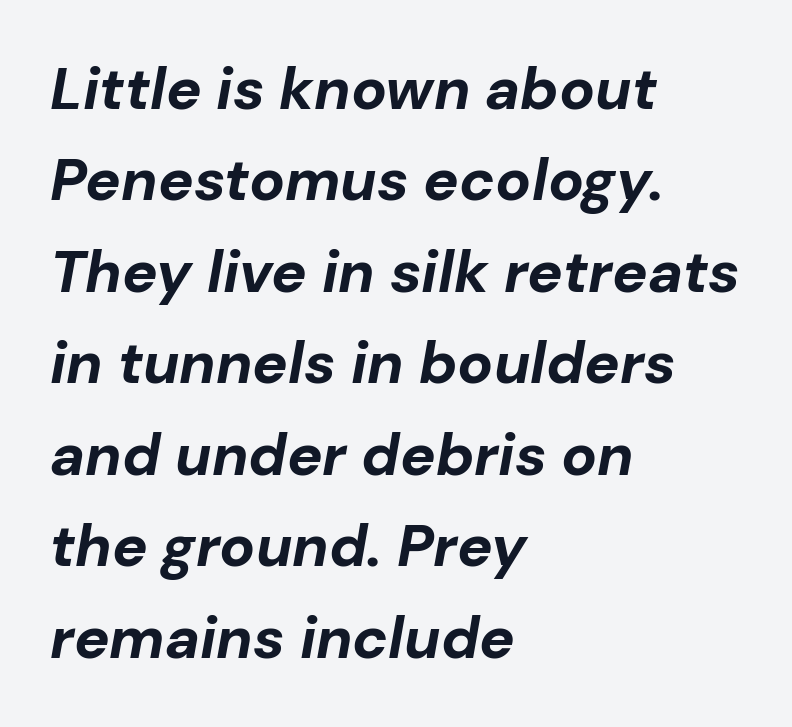
Q: Is the text bold? A: Yes.
Q: Is the text italic (slanted)? A: Yes, it leans right by about 10 degrees.
Q: Is the text underlined? A: No.
Q: How is the paragraph aligned? A: Left-aligned.
Q: Is the spacing between letters normal or unusually wide? A: Normal.
Q: Is the spacing between lines tight, normal or loose? A: Normal.
Q: Width (condensed, normal, or wide)? A: Normal.
Q: Stroke contrast? A: Low.
Q: x-height? A: Medium.
Q: Monospaced? A: No.
